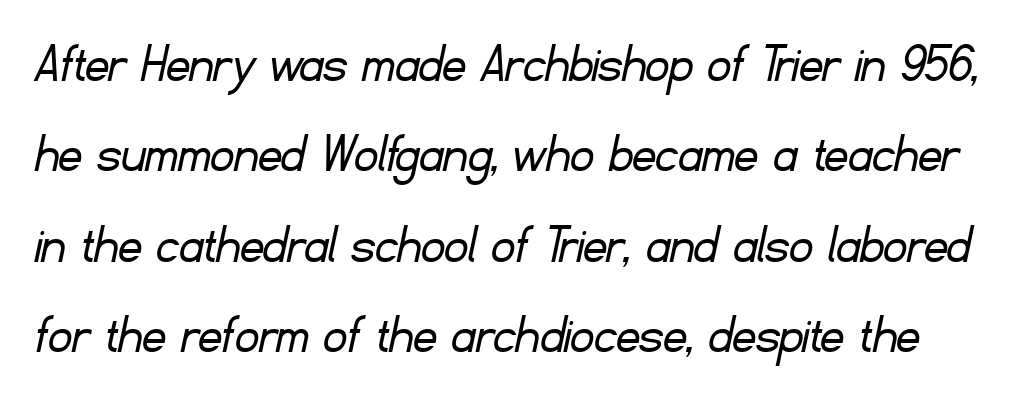
The image shows 58 px light sans-serif type; set normal line spacing (1.56x), normal letter spacing, not underlined; low stroke contrast and a small x-height.
